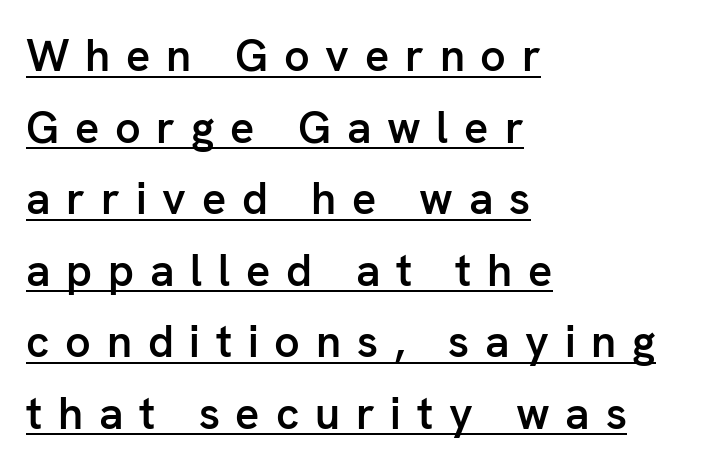
{"serif": "no", "italic": "no", "bold": "semi", "weight": "semibold", "width": "normal", "stroke_contrast": "low", "x_height": "medium", "monospaced": "no", "underline": "yes", "align": "left", "line_spacing": "normal", "line_spacing_ratio": 1.59, "letter_spacing": "wide", "letter_spacing_em": 0.35, "glyph_px": 45}
